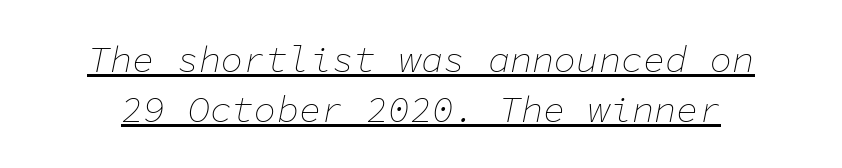
Each stroke keeps to a modest, everyday thickness or less. An italicized treatment has been applied to the whole sample. Compared with typical body copy, the letter spacing here is the same. What decoration does the sample have? An underline.
